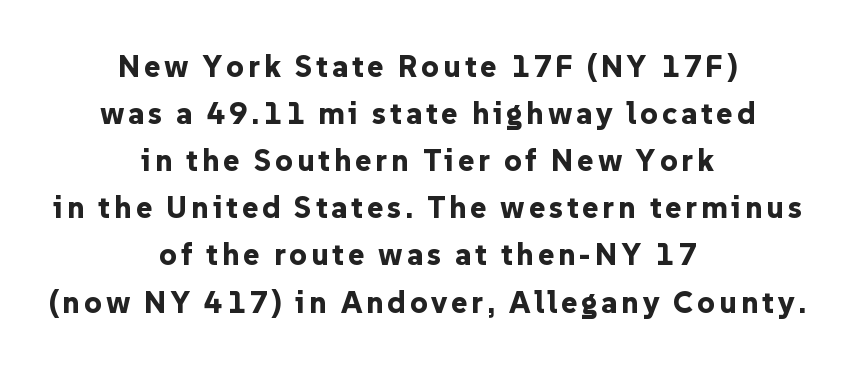
Q: Is the text bold? A: Yes.
Q: Is the text italic (slanted)? A: No, it is upright.
Q: Is the typeface a serif or a sans-serif typeface? A: Sans-serif.
Q: Is the text underlined? A: No.
Q: How is the paragraph aligned? A: Centered.
Q: Is the spacing between lines tight, normal or loose? A: Normal.
Q: Width (condensed, normal, or wide)? A: Normal.
Q: Stroke contrast? A: Low.
Q: x-height? A: Medium.
Q: Monospaced? A: No.
